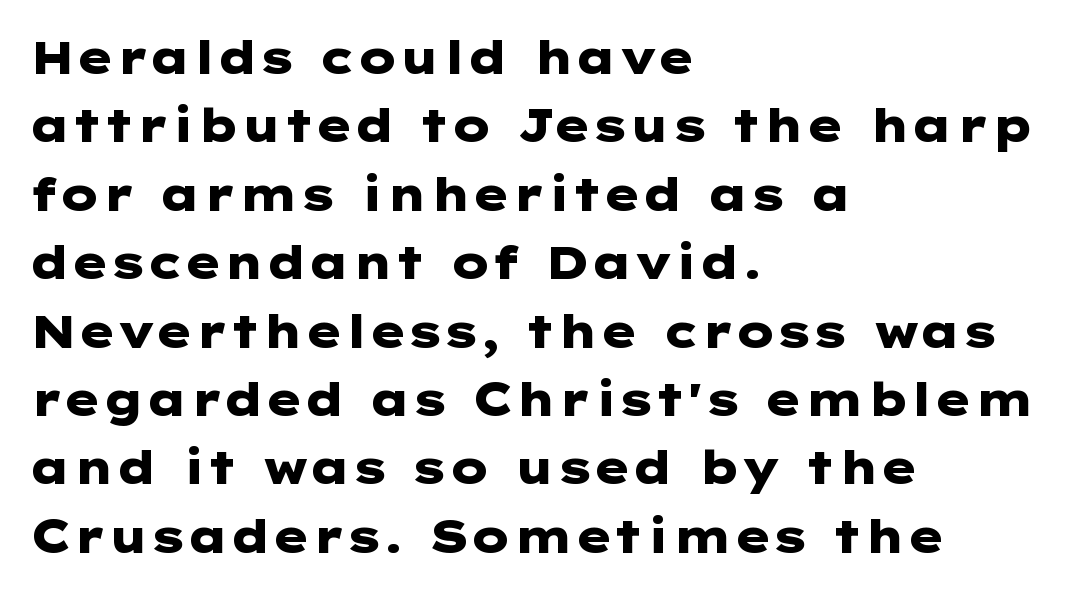
A typesetter would call this zero additional tracking. Nobody drew a line under any word here. Ordinary non-slanted type is in use. Reading down the block, your eye returns to a fixed left position each line.
